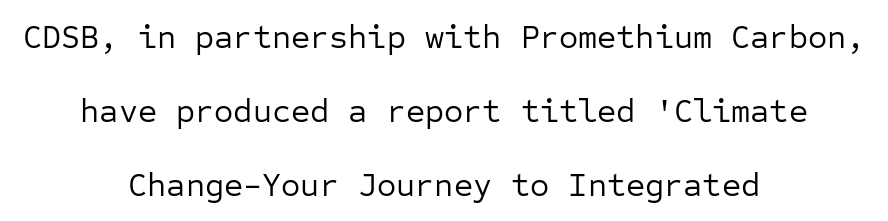
{"serif": "no", "italic": "no", "bold": "no", "weight": "regular", "width": "normal", "stroke_contrast": "low", "x_height": "medium", "monospaced": "yes", "underline": "no", "align": "center", "line_spacing": "loose", "line_spacing_ratio": 2.24, "letter_spacing": "normal", "letter_spacing_em": 0.0, "glyph_px": 33}
